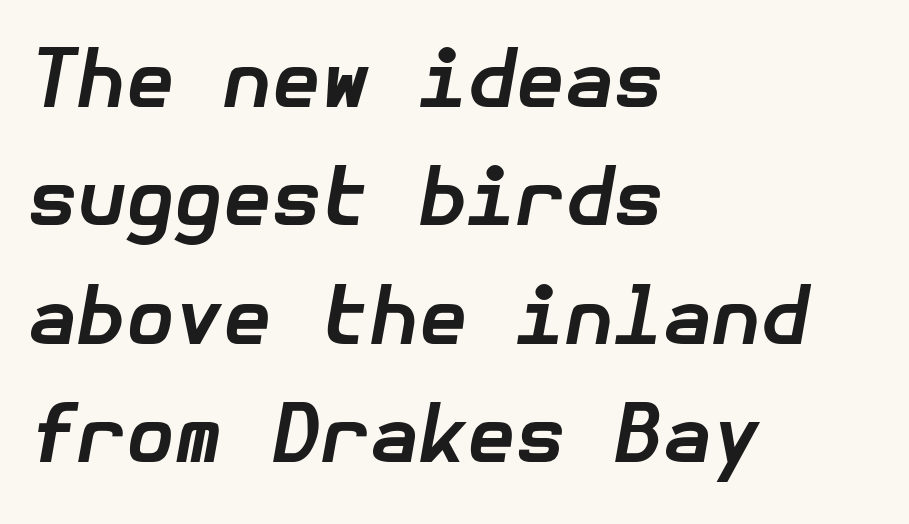
The image shows 79 px bold type, italic (leaning right); set left-aligned, normal line spacing (1.5x), normal letter spacing, not underlined; low stroke contrast and a medium x-height.
